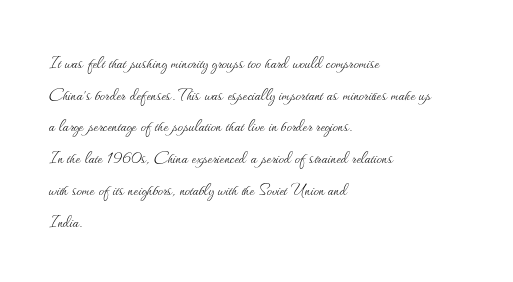
Leftover space on each line is placed entirely after the last word. The rows are spaced the way most documents space them. The font is comparable to plain body text, perhaps lighter. Honestly, there is no underline to notice here at all. Nobody touched the tracking dial on this one.
